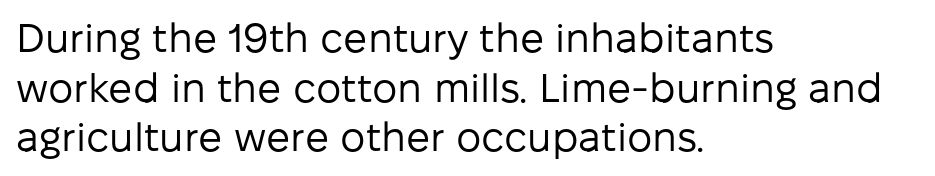
Q: Is the text bold? A: No.
Q: Is the text italic (slanted)? A: No, it is upright.
Q: Is the typeface a serif or a sans-serif typeface? A: Sans-serif.
Q: Is the text underlined? A: No.
Q: How is the paragraph aligned? A: Left-aligned.
Q: Is the spacing between letters normal or unusually wide? A: Normal.
Q: Width (condensed, normal, or wide)? A: Normal.
Q: Stroke contrast? A: Low.
Q: x-height? A: Medium.
Q: Monospaced? A: No.
